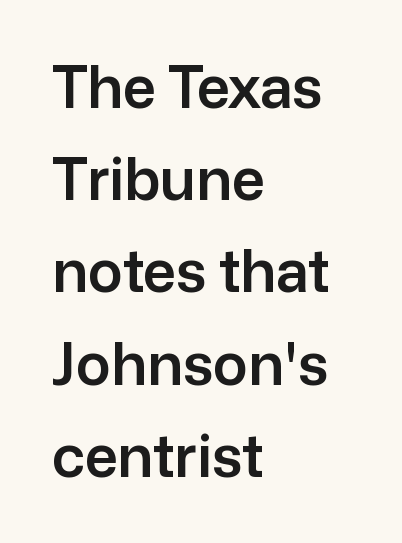
The image shows 58 px sans-serif type, upright; set left-aligned, normal line spacing (1.59x), normal letter spacing, not underlined; low stroke contrast and a medium x-height.
